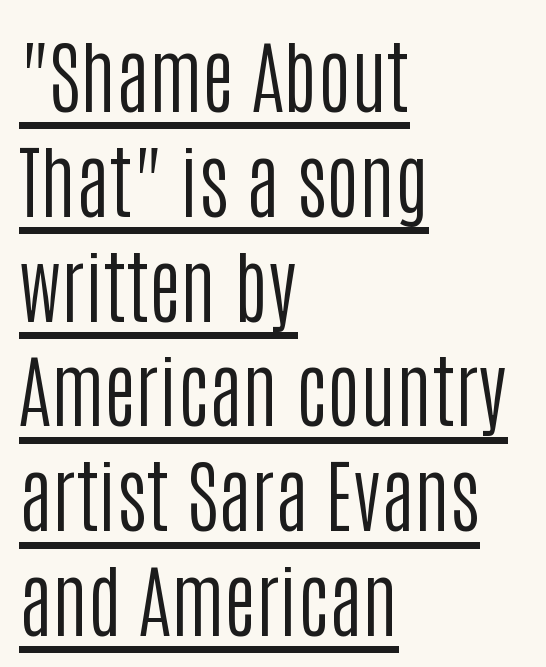
{"serif": "no", "italic": "no", "bold": "no", "weight": "regular", "width": "condensed", "stroke_contrast": "low", "x_height": "large", "monospaced": "no", "underline": "yes", "align": "left", "line_spacing": "normal", "line_spacing_ratio": 1.31, "letter_spacing": "normal", "letter_spacing_em": 0.0, "glyph_px": 80}
